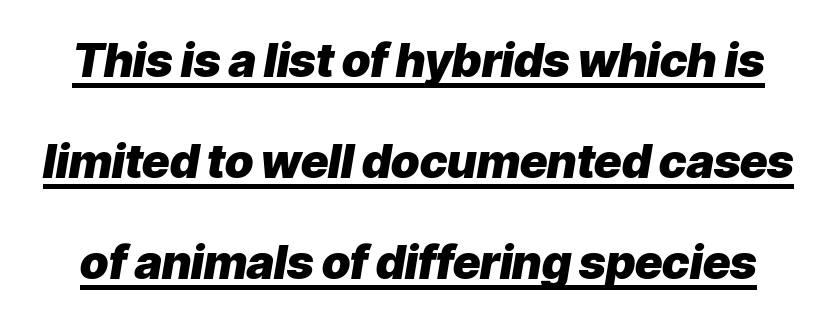
The image shows 47 px heavy type, italic (leaning right); set loose line spacing (2.15x), normal letter spacing, underlined; low stroke contrast and a medium x-height.
